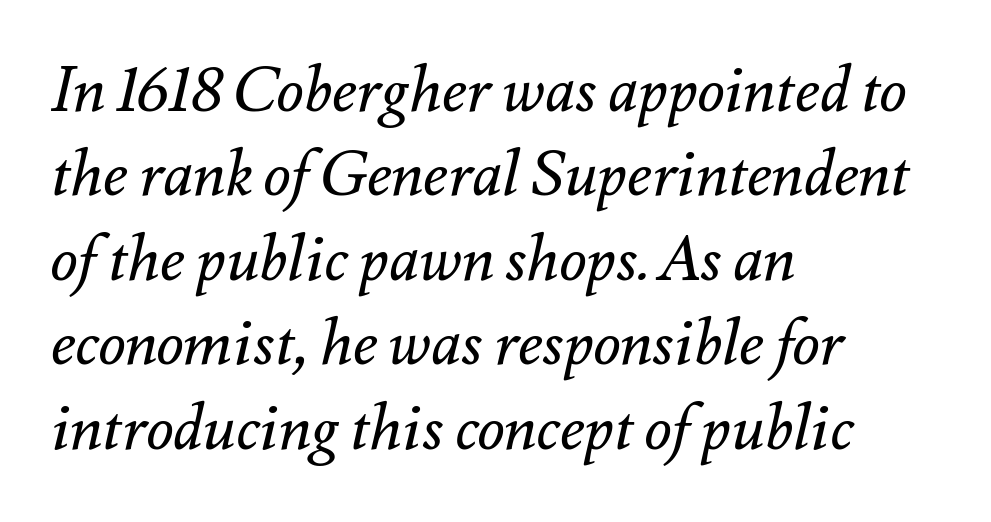
The image shows 63 px regular-weight type, italic (leaning right); set left-aligned, normal line spacing (1.34x), normal letter spacing, not underlined; medium stroke contrast and a small x-height.
